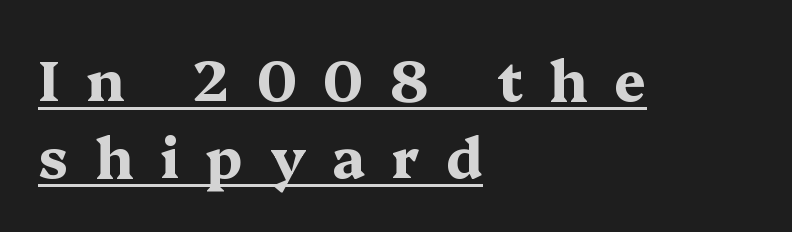
{"serif": "yes", "italic": "no", "bold": "yes", "weight": "bold", "width": "wide", "stroke_contrast": "medium", "x_height": "medium", "monospaced": "no", "underline": "yes", "align": "left", "line_spacing": "normal", "line_spacing_ratio": 1.38, "letter_spacing": "wide", "letter_spacing_em": 0.48, "glyph_px": 56}
